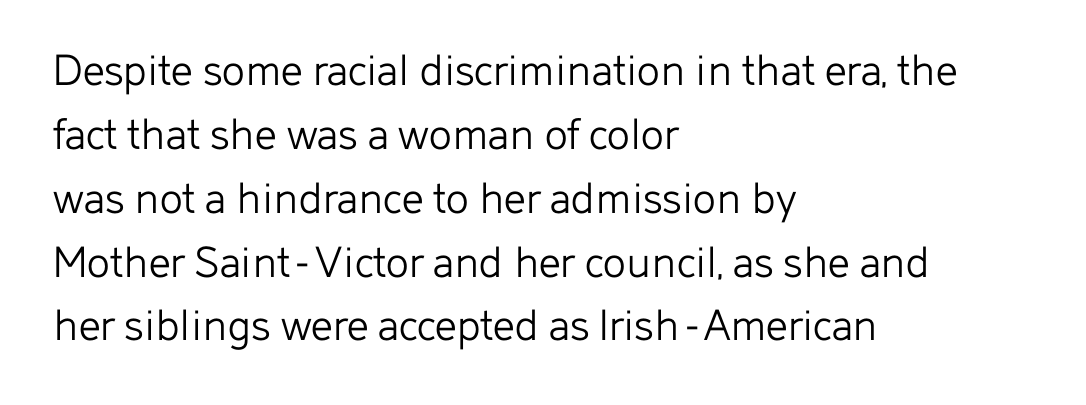
Left-aligned paragraph, ragged on the right. Nope, not italic — everything's standing straight. Clear beneath every line of the passage. The cut favours lightness, reaching ordinary text weight at its darkest. Serifs: no, the terminals of the letterforms are clean.
